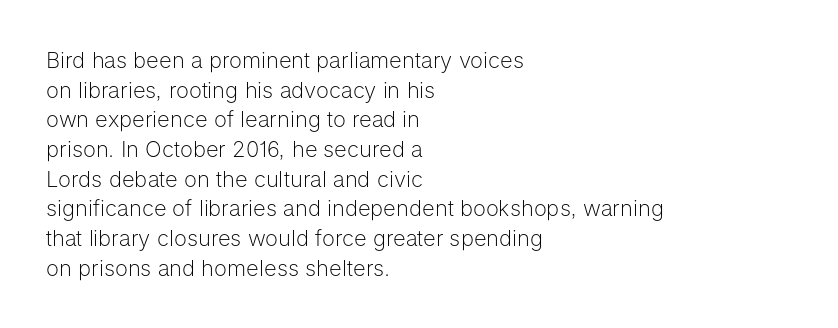
Q: Is the text bold? A: No.
Q: Is the text italic (slanted)? A: No, it is upright.
Q: Is the text underlined? A: No.
Q: How is the paragraph aligned? A: Left-aligned.
Q: Is the spacing between letters normal or unusually wide? A: Normal.
Q: Is the spacing between lines tight, normal or loose? A: Normal.
